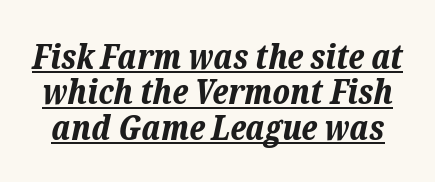
The image shows 34 px bold type, italic (leaning right); set tight line spacing (1.04x), normal letter spacing, underlined; low stroke contrast and a medium x-height.
